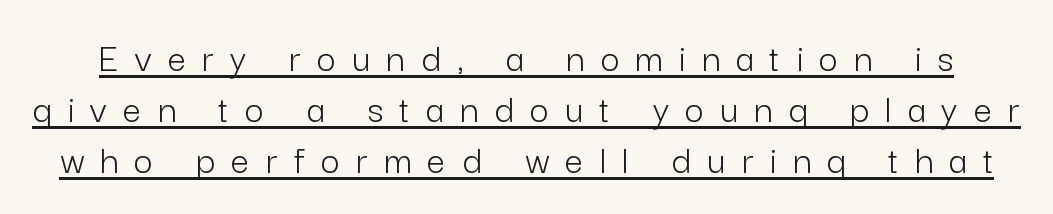
{"serif": "no", "italic": "no", "bold": "no", "weight": "light", "width": "normal", "stroke_contrast": "low", "x_height": "medium", "monospaced": "no", "underline": "yes", "line_spacing": "normal", "line_spacing_ratio": 1.25, "letter_spacing": "wide", "letter_spacing_em": 0.4, "glyph_px": 41}
